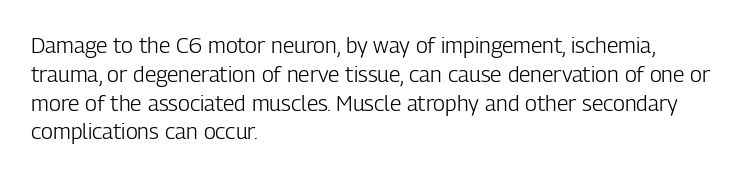
Q: Is the text bold? A: No.
Q: Is the text italic (slanted)? A: No, it is upright.
Q: Is the text underlined? A: No.
Q: How is the paragraph aligned? A: Left-aligned.
Q: Is the spacing between letters normal or unusually wide? A: Normal.
Q: Is the spacing between lines tight, normal or loose? A: Normal.
